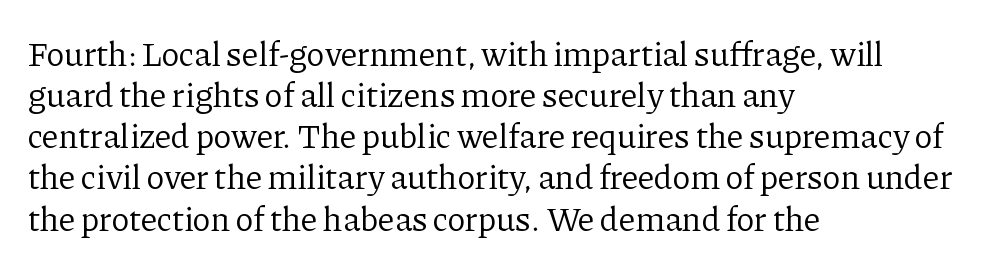
The image shows 34 px regular-weight serif type, upright; set left-aligned, line spacing 1.21x, normal letter spacing, not underlined; low stroke contrast and a medium x-height.
